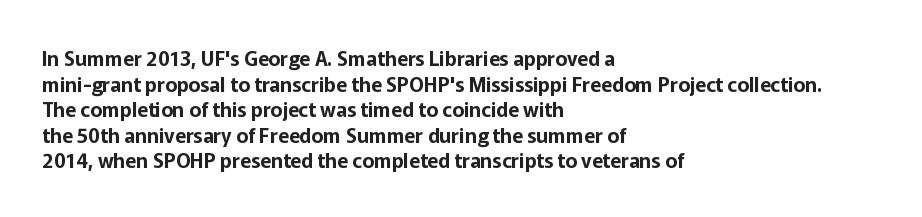
Nobody drew a line under any word here. Italic? Not at all — the glyphs are vertical. The rendering uses a moderate line-height, typical for paragraphs. You could call the tracking neutral — neither tight nor loose. This sample is left-justified, so line endings fall wherever the words run out.
